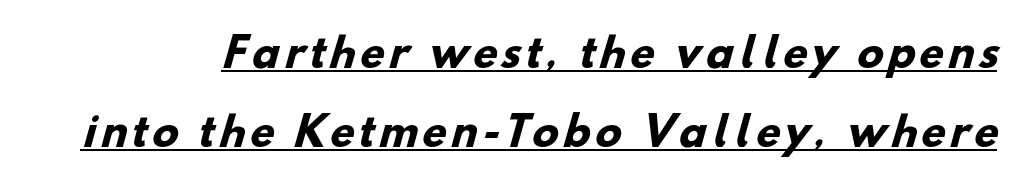
What decoration does the sample have? An underline. Character widths vary here, with narrow letters taking less room than wide ones. Look at the bottom of the vertical strokes: they stop flat, with no serifs. On the weight axis this lands at bold, roughly 700. Vertically, the passage feels expansive, rows floating well apart.
